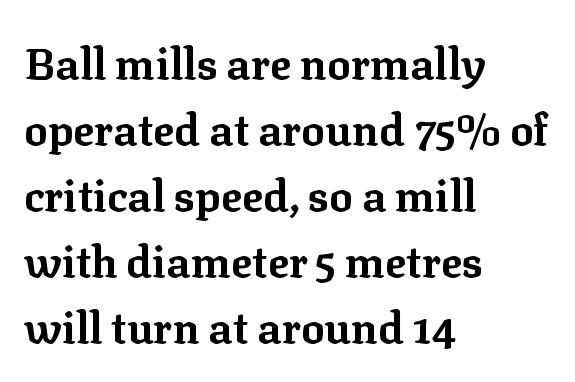
The image shows 44 px bold serif type, upright; set left-aligned, normal line spacing (1.5x), normal letter spacing, not underlined; low stroke contrast and a medium x-height.
